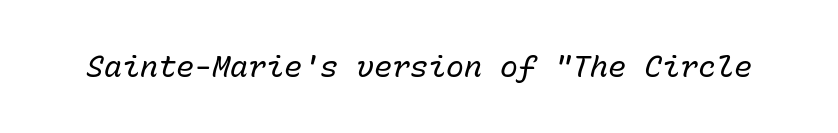
Q: Is the text bold? A: No.
Q: Is the text italic (slanted)? A: Yes, it leans right by about 15 degrees.
Q: Is the text underlined? A: No.
Q: Is the spacing between letters normal or unusually wide? A: Normal.
Q: Width (condensed, normal, or wide)? A: Normal.
Q: Stroke contrast? A: Low.
Q: x-height? A: Medium.
Q: Monospaced? A: Yes.
